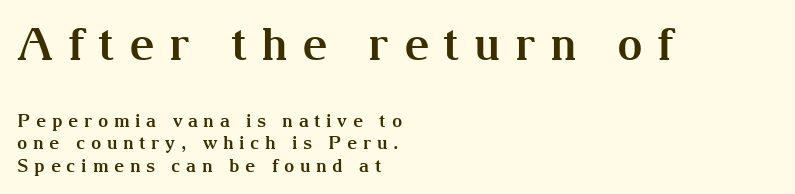
The image shows 45 px bold serif type, upright; set left-aligned, normal line spacing (1.26x), unusually wide letter spacing (+0.31 em), not underlined; the first (top) block is 2.5x larger; medium stroke contrast and a medium x-height.
